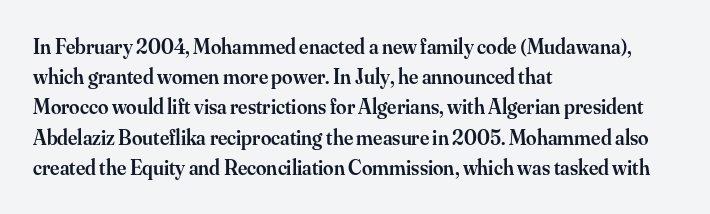
Q: Is the text bold? A: Semi-bold.
Q: Is the text italic (slanted)? A: No, it is upright.
Q: Is the text underlined? A: No.
Q: How is the paragraph aligned? A: Left-aligned.
Q: Is the spacing between letters normal or unusually wide? A: Normal.
Q: Is the spacing between lines tight, normal or loose? A: Normal.
